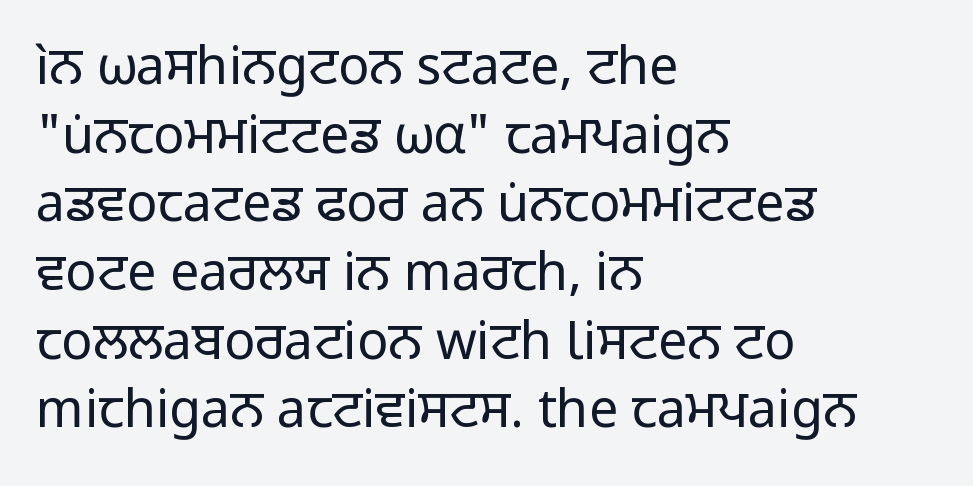
{"serif": "no", "italic": "no", "bold": "no", "weight": "regular", "width": "normal", "stroke_contrast": "low", "x_height": "medium", "monospaced": "no", "underline": "no", "align": "left", "line_spacing": "normal", "line_spacing_ratio": 1.32, "letter_spacing": "normal", "letter_spacing_em": 0.0, "glyph_px": 52}
